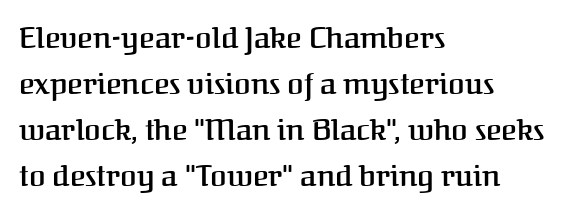
The image shows 30 px semibold serif type, upright; set left-aligned, normal line spacing (1.53x), normal letter spacing, not underlined; medium stroke contrast and a medium x-height.
